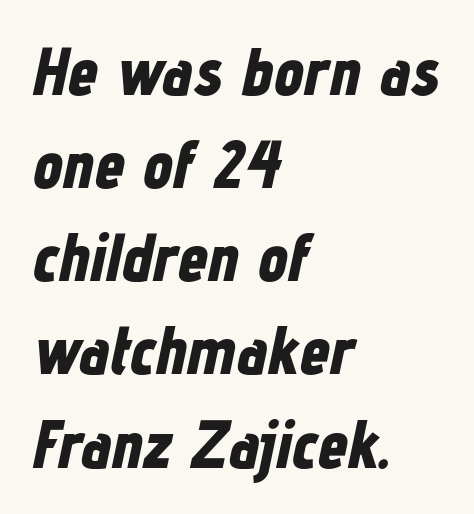
{"italic": "yes", "lean": "right", "slant_degrees": 12, "bold": "yes", "weight": "bold", "width": "condensed", "stroke_contrast": "low", "x_height": "medium", "monospaced": "no", "underline": "no", "align": "left", "line_spacing": "normal", "line_spacing_ratio": 1.39, "letter_spacing": "normal", "letter_spacing_em": 0.0, "glyph_px": 67}
